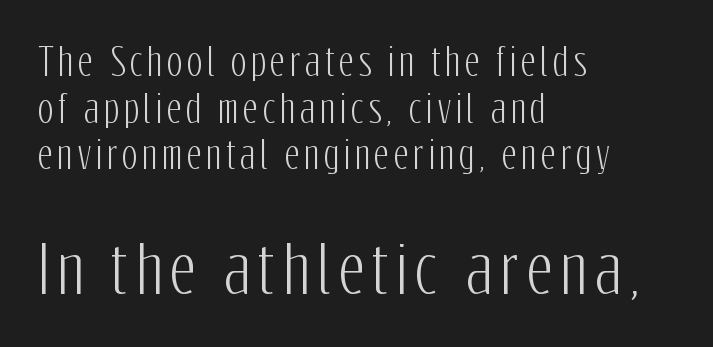
Q: Is the text italic (slanted)? A: No, it is upright.
Q: Is the typeface a serif or a sans-serif typeface? A: Sans-serif.
Q: Is the text underlined? A: No.
Q: How is the paragraph aligned? A: Left-aligned.
Q: Is the spacing between lines tight, normal or loose? A: Normal.
Q: Which block of text is set in a larger size, the first (top) or the second (bottom)? A: The second (bottom) one.
Q: Width (condensed, normal, or wide)? A: Condensed.
Q: Stroke contrast? A: Low.
Q: x-height? A: Medium.
Q: Monospaced? A: No.
